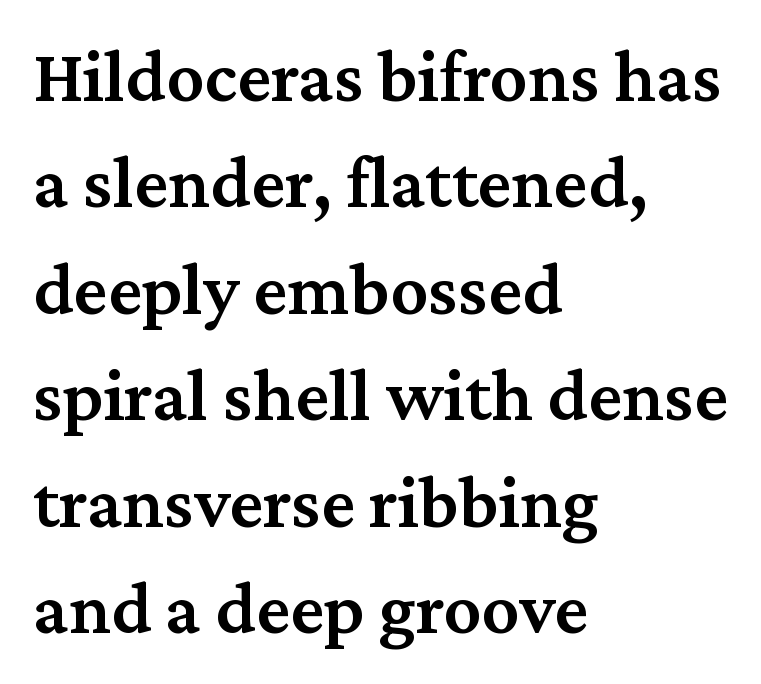
When letters stand straight like this, we call the style roman or upright. A bare baseline throughout the passage. Alignment: flush left. Glyph-to-glyph distance matches everyday printed text. These lines are rendered in a variable-pitch font. The glyphs have the mass of a demibold cut, below bold.
